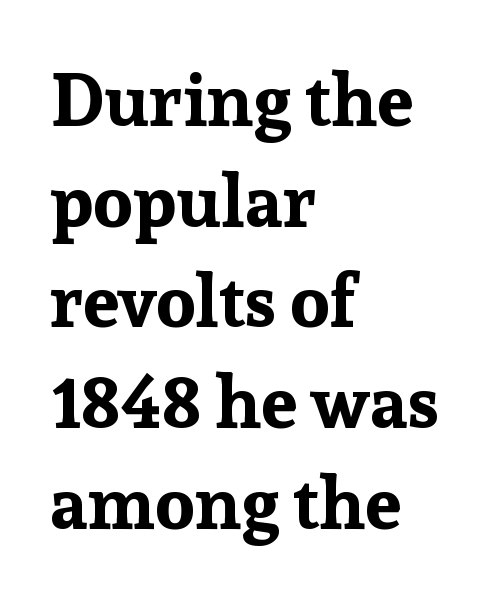
Q: Is the text bold? A: Yes.
Q: Is the text italic (slanted)? A: No, it is upright.
Q: Is the typeface a serif or a sans-serif typeface? A: Serif.
Q: Is the text underlined? A: No.
Q: How is the paragraph aligned? A: Left-aligned.
Q: Is the spacing between letters normal or unusually wide? A: Normal.
Q: Is the spacing between lines tight, normal or loose? A: Normal.
Q: Width (condensed, normal, or wide)? A: Normal.
Q: Stroke contrast? A: Low.
Q: x-height? A: Medium.
Q: Monospaced? A: No.
